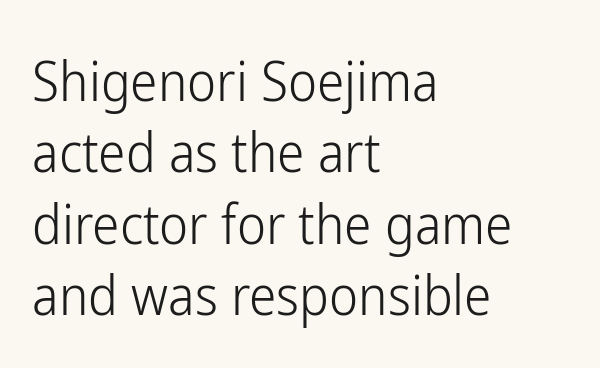
Ordinary non-slanted type is in use. A typesetter would call this zero additional tracking. Rule under the text: the space is simply empty. The letters advance in unequal steps, a hallmark of proportional type.
